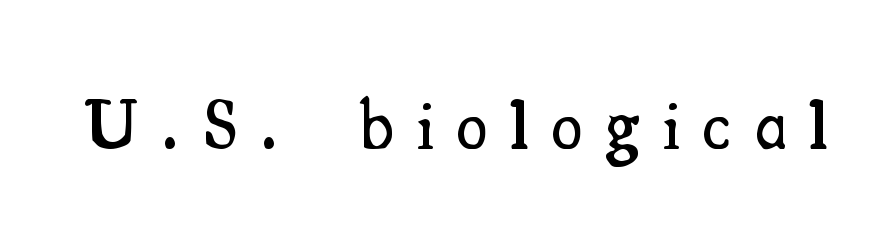
{"serif": "yes", "italic": "no", "bold": "semi", "weight": "semibold", "width": "condensed", "stroke_contrast": "medium", "x_height": "small", "monospaced": "no", "underline": "no", "letter_spacing": "wide", "letter_spacing_em": 0.34, "glyph_px": 69}
